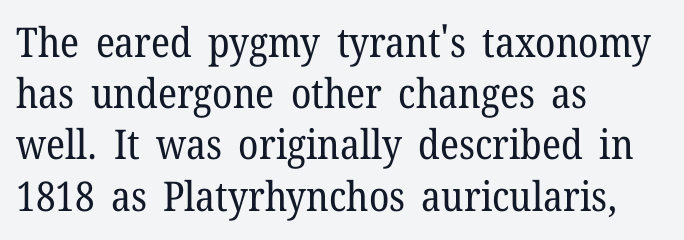
Q: Is the text bold? A: No.
Q: Is the text italic (slanted)? A: No, it is upright.
Q: Is the typeface a serif or a sans-serif typeface? A: Serif.
Q: Is the text underlined? A: No.
Q: How is the paragraph aligned? A: Left-aligned.
Q: Is the spacing between letters normal or unusually wide? A: Normal.
Q: Is the spacing between lines tight, normal or loose? A: Normal.
Q: Width (condensed, normal, or wide)? A: Normal.
Q: Stroke contrast? A: Low.
Q: x-height? A: Medium.
Q: Monospaced? A: No.
